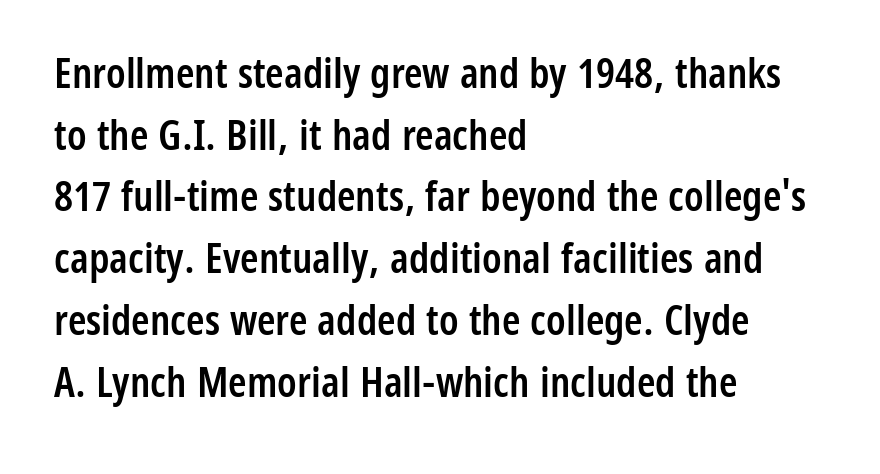
{"serif": "no", "italic": "no", "bold": "semi", "weight": "semibold", "width": "condensed", "stroke_contrast": "low", "x_height": "medium", "monospaced": "no", "underline": "no", "align": "left", "line_spacing": "normal", "line_spacing_ratio": 1.47, "letter_spacing": "normal", "letter_spacing_em": 0.0, "glyph_px": 42}
